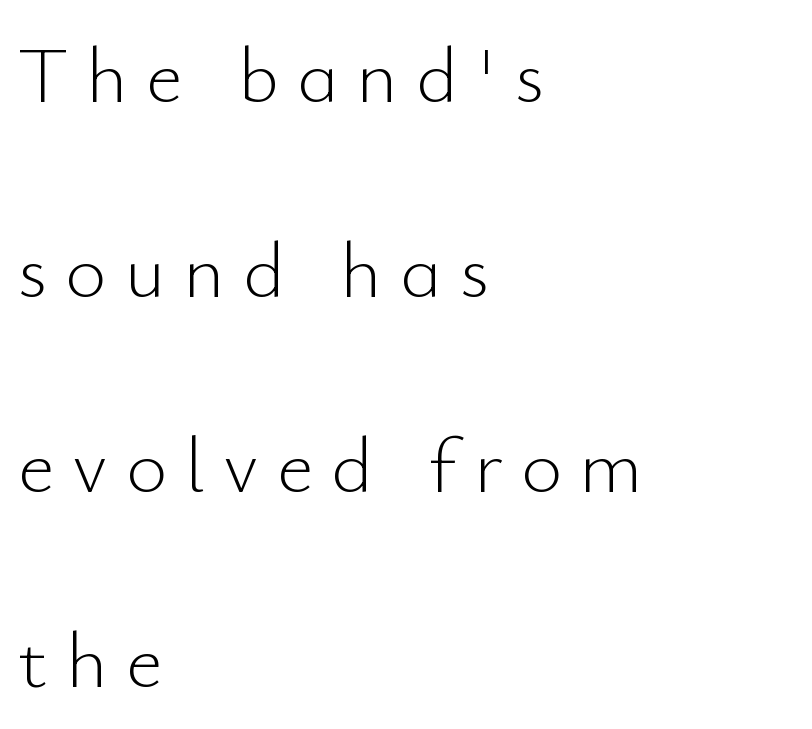
Q: Is the text bold? A: No.
Q: Is the text italic (slanted)? A: No, it is upright.
Q: Is the typeface a serif or a sans-serif typeface? A: Sans-serif.
Q: Is the text underlined? A: No.
Q: How is the paragraph aligned? A: Left-aligned.
Q: Is the spacing between letters normal or unusually wide? A: Unusually wide.
Q: Is the spacing between lines tight, normal or loose? A: Loose.
Q: Width (condensed, normal, or wide)? A: Normal.
Q: Stroke contrast? A: Low.
Q: x-height? A: Small.
Q: Monospaced? A: No.
